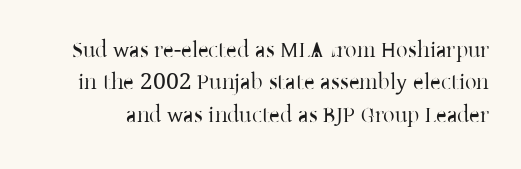
Students, observe: this is what conventionally led text looks like. The face used here is rendered with its standard letterfit. The font's upright variant was chosen for this text. Clear beneath every line of the passage. The letters look calm and open, with moderate or lighter stems.
